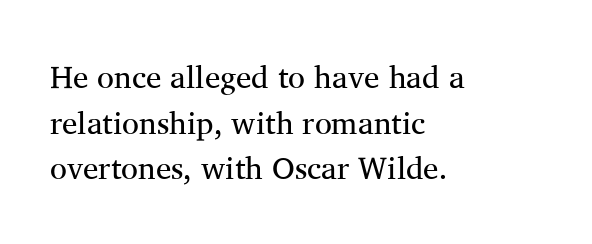
The image shows 31 px regular-weight serif type, upright; set left-aligned, normal line spacing (1.47x), normal letter spacing, not underlined; medium stroke contrast and a medium x-height.
